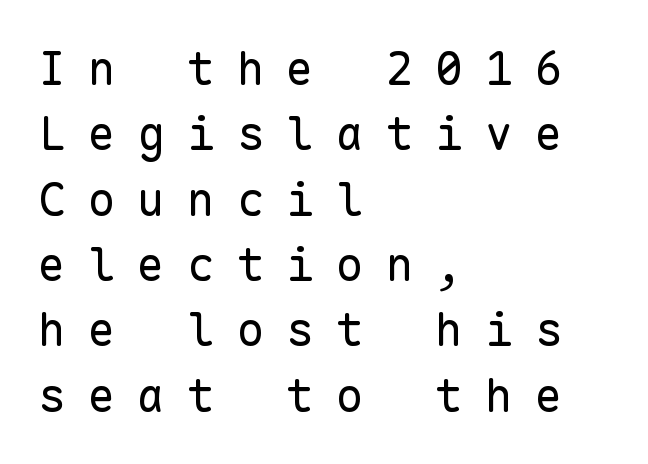
{"serif": "no", "italic": "no", "bold": "no", "weight": "regular", "width": "normal", "stroke_contrast": "low", "x_height": "medium", "monospaced": "yes", "underline": "no", "align": "left", "line_spacing": "normal", "line_spacing_ratio": 1.42, "letter_spacing": "wide", "letter_spacing_em": 0.48, "glyph_px": 46}
